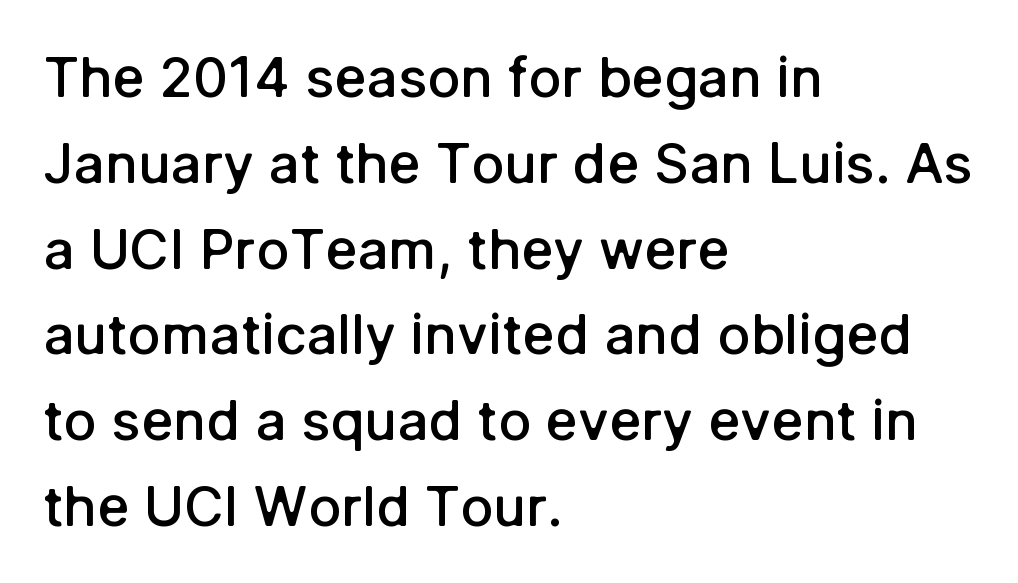
Q: Is the text bold? A: Semi-bold.
Q: Is the text italic (slanted)? A: No, it is upright.
Q: Is the typeface a serif or a sans-serif typeface? A: Sans-serif.
Q: Is the text underlined? A: No.
Q: How is the paragraph aligned? A: Left-aligned.
Q: Is the spacing between letters normal or unusually wide? A: Normal.
Q: Is the spacing between lines tight, normal or loose? A: Normal.
Q: Width (condensed, normal, or wide)? A: Normal.
Q: Stroke contrast? A: Low.
Q: x-height? A: Medium.
Q: Monospaced? A: No.
